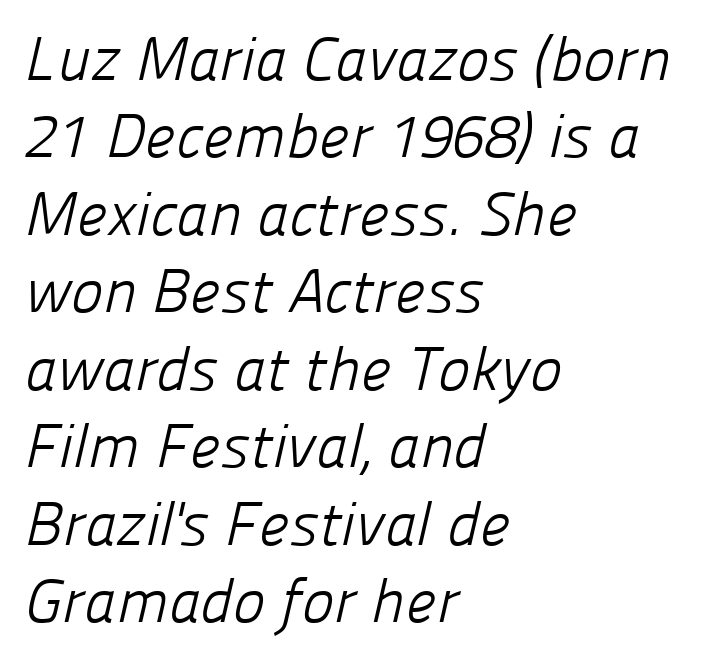
The image shows 61 px light sans-serif type; set left-aligned, normal line spacing (1.27x), normal letter spacing, not underlined; low stroke contrast and a medium x-height.
